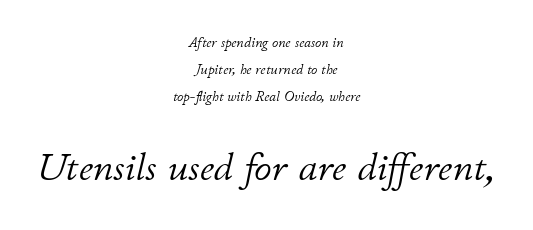
The image shows 39 px light type, italic (leaning right); set centered, loose line spacing (1.92x), normal letter spacing, not underlined; the second (bottom) block is 2.79x larger; low stroke contrast and a small x-height.
